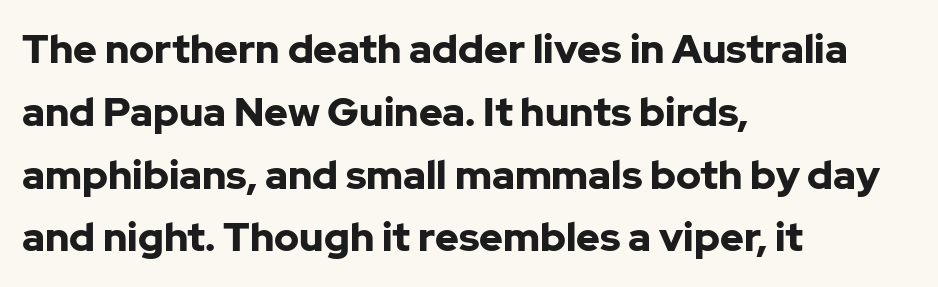
{"serif": "no", "italic": "no", "bold": "yes", "weight": "bold", "width": "normal", "stroke_contrast": "low", "x_height": "medium", "monospaced": "no", "underline": "no", "align": "left", "line_spacing": "normal", "line_spacing_ratio": 1.57, "letter_spacing": "normal", "letter_spacing_em": 0.0, "glyph_px": 40}
